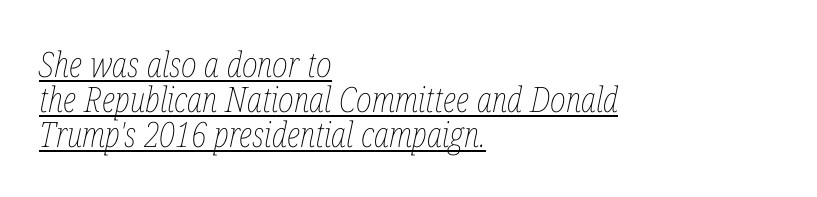
The image shows 35 px thin, condensed type, italic (leaning right); set left-aligned, tight line spacing (1.0x), normal letter spacing, underlined; low stroke contrast and a medium x-height.
